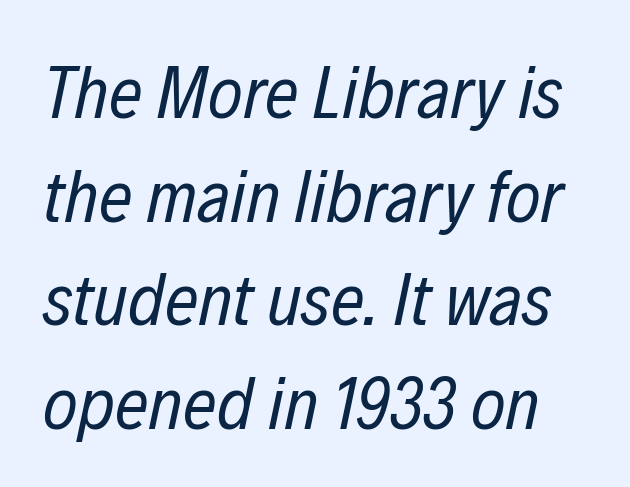
Does the leading feel generous? No, just average. A quiet, ordinary-to-light weight characterises the typeface. Letters rest on an invisible, unmarked baseline. Short note: letters normally spaced. The whole block is typeset with a tilt.
